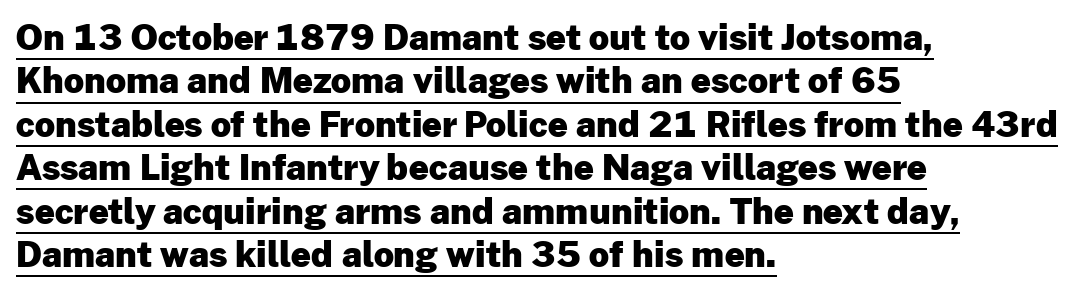
The passage shown is typed in a proportional face where columns would drift. No feet cap the strokes, marking this as sans-serif type. The glyphs are accompanied by a horizontal stroke just below them. This rendering uses left alignment, leaving the right contour irregular. The characters look thick and weighty, a clear bold.
